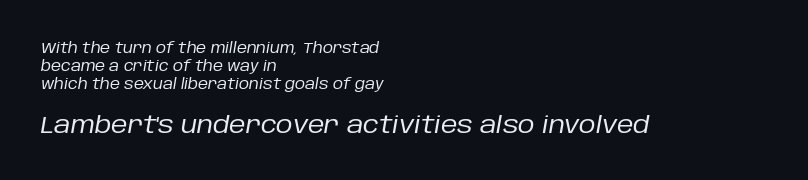
The image shows 23 px text type, italic (leaning right); set left-aligned, normal line spacing (1.3x), normal letter spacing, not underlined; the second (bottom) block is 1.64x larger.
